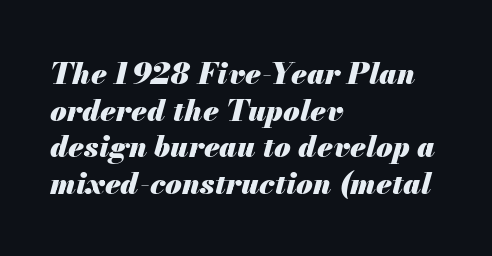
Q: Is the text bold? A: Yes.
Q: Is the text italic (slanted)? A: Yes, it leans right by about 13 degrees.
Q: Is the text underlined? A: No.
Q: How is the paragraph aligned? A: Left-aligned.
Q: Is the spacing between letters normal or unusually wide? A: Normal.
Q: Width (condensed, normal, or wide)? A: Normal.
Q: Stroke contrast? A: Medium.
Q: x-height? A: Small.
Q: Monospaced? A: No.
